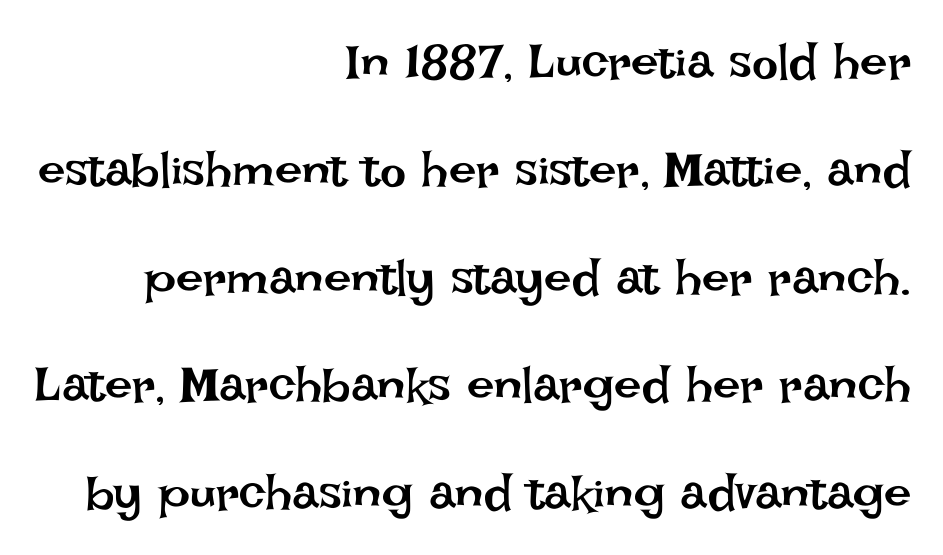
Q: Is the text bold? A: No.
Q: Is the text italic (slanted)? A: No, it is upright.
Q: Is the text underlined? A: No.
Q: How is the paragraph aligned? A: Right-aligned.
Q: Is the spacing between letters normal or unusually wide? A: Normal.
Q: Is the spacing between lines tight, normal or loose? A: Loose.
Q: Width (condensed, normal, or wide)? A: Normal.
Q: Stroke contrast? A: Low.
Q: x-height? A: Large.
Q: Monospaced? A: No.
